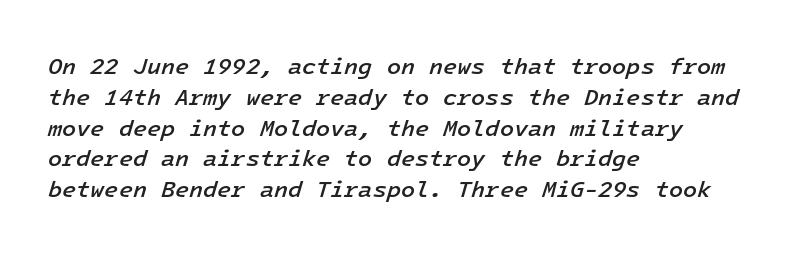
{"italic": "yes", "lean": "right", "slant_degrees": 16, "bold": "semi", "underline": "no", "align": "left", "line_spacing": "normal", "line_spacing_ratio": 1.34, "letter_spacing": "normal", "letter_spacing_em": 0.0, "glyph_px": 23}
